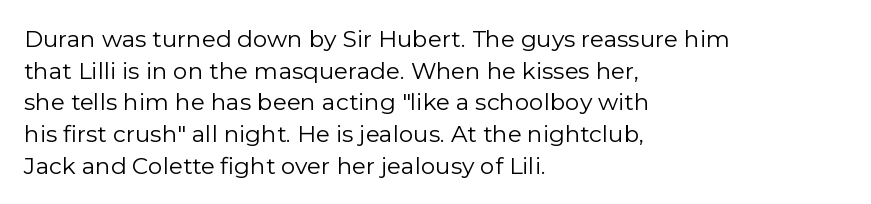
A roman cut, with each character standing at attention. Line spacing here is normal. The text block is weighted toward the left margin, trailing off unevenly rightward. Lines of text with bare space underneath. Nothing unusual about the tracking: characters are spaced as the font intends. A quiet, ordinary-to-light weight characterises the typeface.
